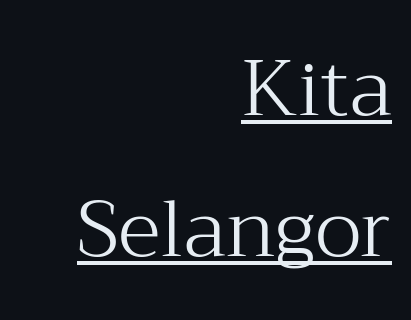
The image shows 79 px light serif type, upright; set right-aligned, line spacing 1.79x, normal letter spacing, underlined; medium stroke contrast and a medium x-height.
